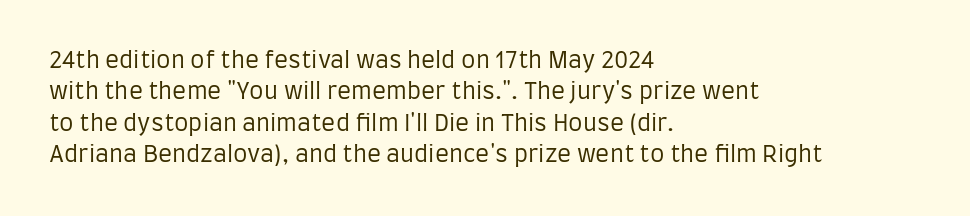
{"italic": "no", "bold": "no", "underline": "no", "align": "left", "line_spacing": "normal", "line_spacing_ratio": 1.36, "letter_spacing": "normal", "letter_spacing_em": 0.0, "glyph_px": 23}
